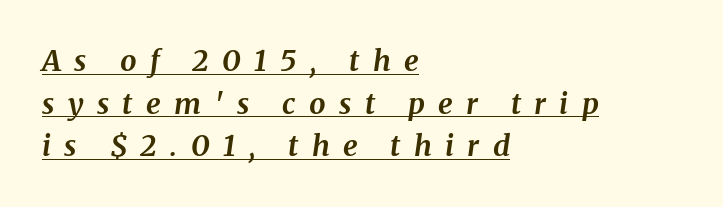
Typesetter's note: full bold, strokes at maximum text heaviness. Short and long lines alike share a common starting point at left. The font's italic variant was chosen for this text. A serif font was chosen for this passage. Proportional: the letters do not fall into vertical columns. Regular leading.
